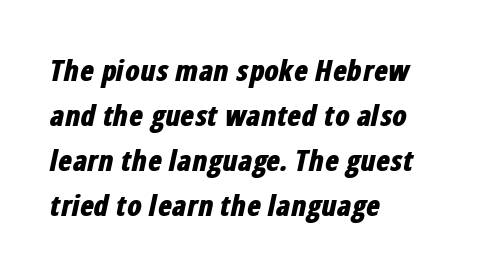
Q: Is the text bold? A: Yes.
Q: Is the text italic (slanted)? A: Yes, it leans right by about 12 degrees.
Q: Is the text underlined? A: No.
Q: How is the paragraph aligned? A: Left-aligned.
Q: Is the spacing between letters normal or unusually wide? A: Normal.
Q: Is the spacing between lines tight, normal or loose? A: Normal.
Q: Width (condensed, normal, or wide)? A: Condensed.
Q: Stroke contrast? A: Low.
Q: x-height? A: Medium.
Q: Monospaced? A: No.
